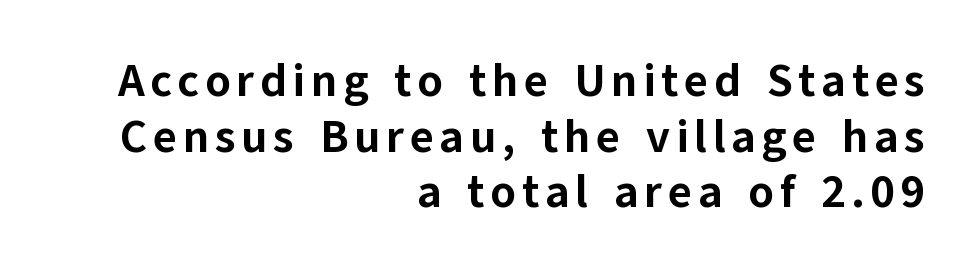
The image shows 46 px bold sans-serif type, upright; set right-aligned, line spacing 1.21x, not underlined; low stroke contrast and a medium x-height.
